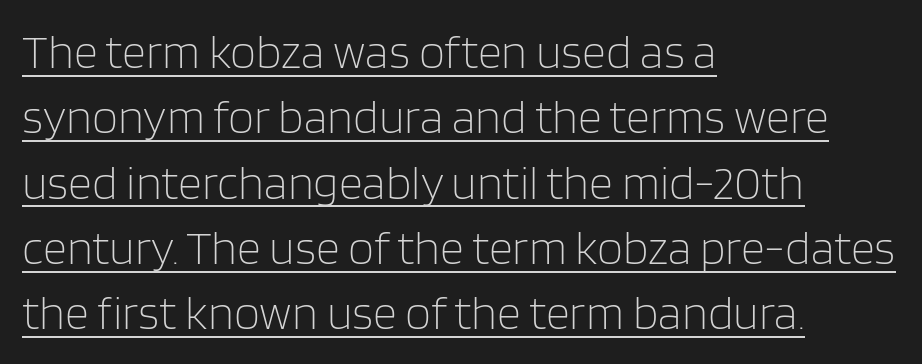
A rule runs beneath these lines of type. The tracking reads as untouched default to a designer's eye. Bold? No — there's no thickening of the strokes. Examine the stroke ends and you'll find no serifs. Successive baselines arrive at the customary interval. A student would call this left alignment; a typographer would say flush left, rag right.
